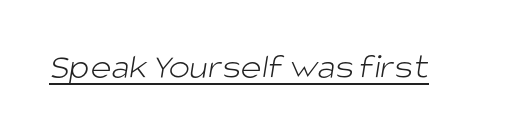
In terms of letterspacing, this is plain default setting. A typesetter would label this face a sans. A continuous stroke trails under the words, as in a hyperlink. You could not count columns in this text — the font is proportionally spaced. The characters are drawn with everyday or finer stroke widths.
